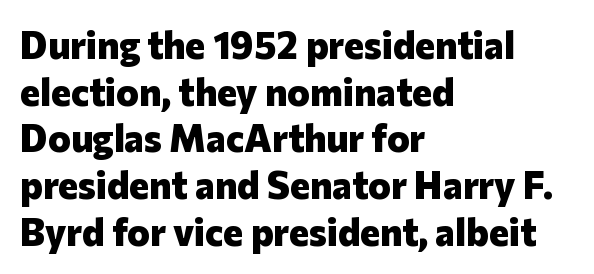
The strip under each line holds only bare page. Letter spacing: default. Examine the stroke ends and you'll find no serifs. Notice how thick the strokes are: this is what a full bold looks like. Upright lettering throughout. Think of a printed novel: that variable character pitch is what you see here.
